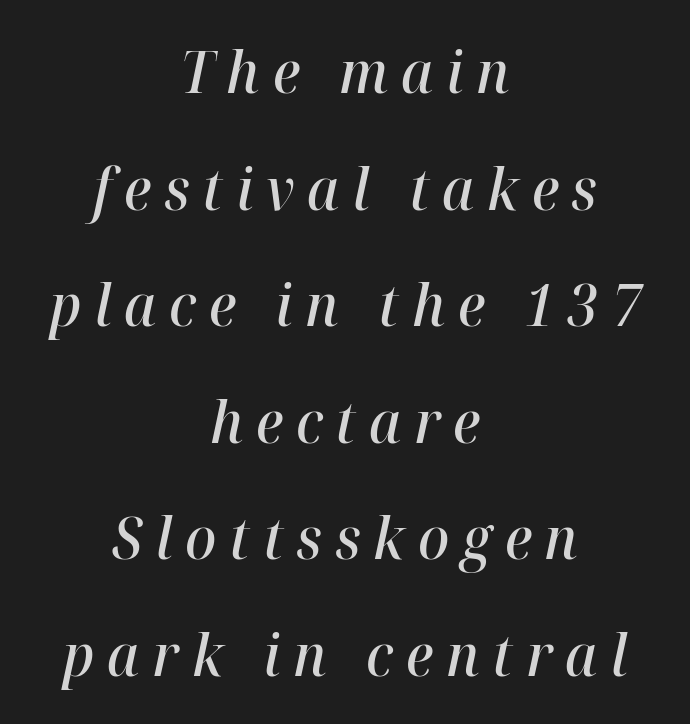
{"italic": "yes", "lean": "right", "slant_degrees": 12, "bold": "semi", "weight": "semibold", "width": "normal", "stroke_contrast": "high", "x_height": "medium", "monospaced": "no", "underline": "no", "align": "center", "line_spacing": "loose", "line_spacing_ratio": 2.01, "letter_spacing": "wide", "letter_spacing_em": 0.22, "glyph_px": 58}
